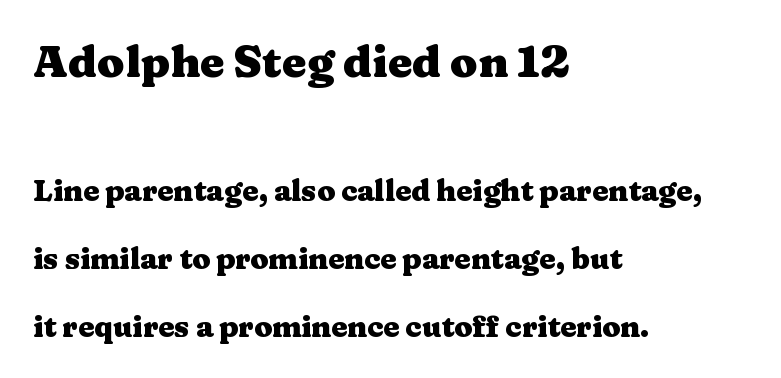
The image shows 44 px heavy, wide serif type, upright; set left-aligned, loose line spacing (2.35x), normal letter spacing, not underlined; the first (top) block is 1.52x larger; medium stroke contrast and a medium x-height.
